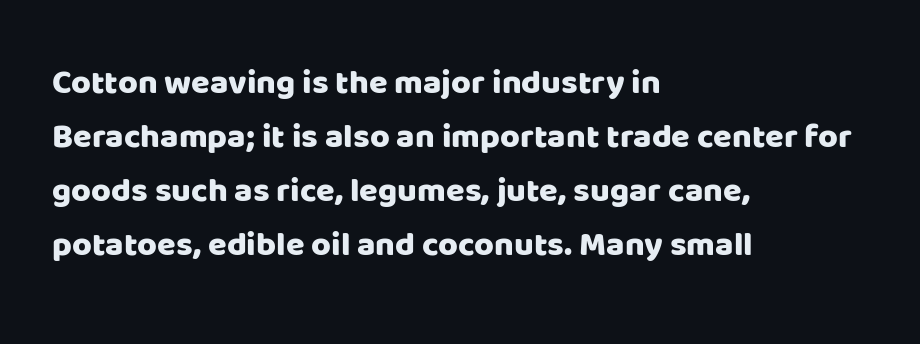
Style check: upright. The paragraph shown leans on its left margin. Think of a printed novel: that variable character pitch is what you see here. The line-height multiplier appears to be the usual default. Any mark beneath the type? The region is blank.
